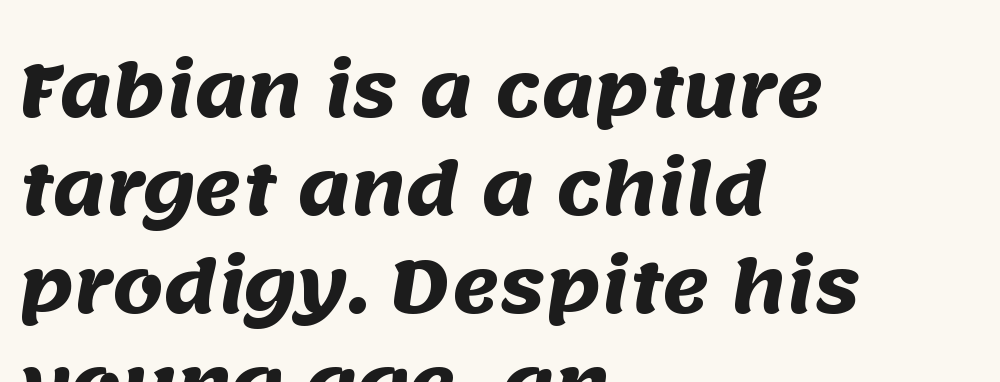
The image shows 72 px heavy sans-serif type; set left-aligned, normal line spacing (1.36x), normal letter spacing, not underlined; medium stroke contrast and a large x-height.
